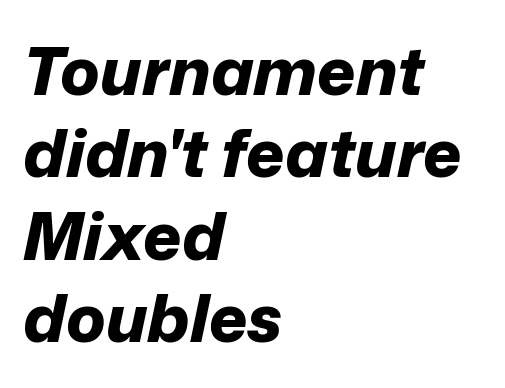
The image shows 66 px bold type, italic (leaning right); set left-aligned, normal line spacing (1.25x), normal letter spacing, not underlined; low stroke contrast and a medium x-height.
